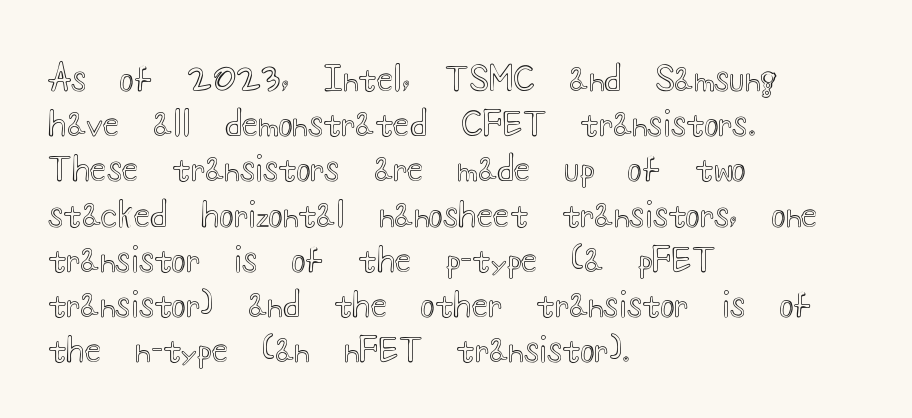
Q: Is the text italic (slanted)? A: No, it is upright.
Q: Is the text underlined? A: No.
Q: How is the paragraph aligned? A: Left-aligned.
Q: Is the spacing between letters normal or unusually wide? A: Normal.
Q: Is the spacing between lines tight, normal or loose? A: Normal.
Q: Width (condensed, normal, or wide)? A: Wide.
Q: x-height? A: Small.
Q: Monospaced? A: No.
